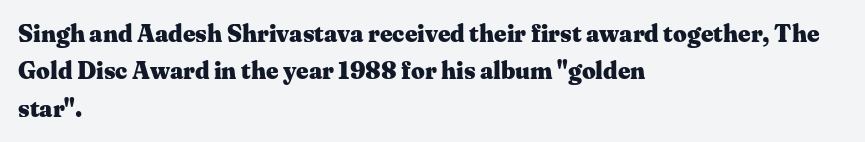
Q: Is the text bold? A: Yes.
Q: Is the text italic (slanted)? A: No, it is upright.
Q: Is the text underlined? A: No.
Q: How is the paragraph aligned? A: Left-aligned.
Q: Is the spacing between letters normal or unusually wide? A: Normal.
Q: Is the spacing between lines tight, normal or loose? A: Normal.
